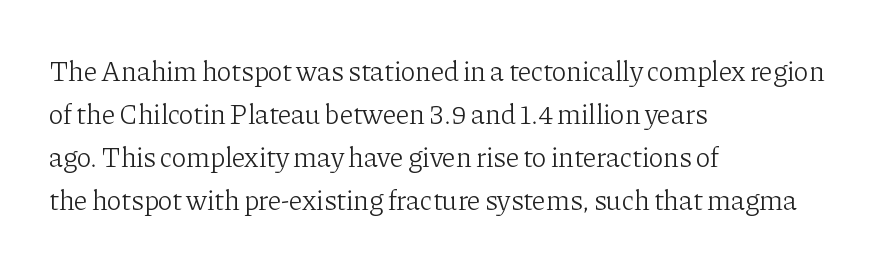
Type style note: has serifs. If you drew a ruler down the left edge, every line would touch it. Style check: upright. The rendering uses natural spacing where letterforms have individual widths.
